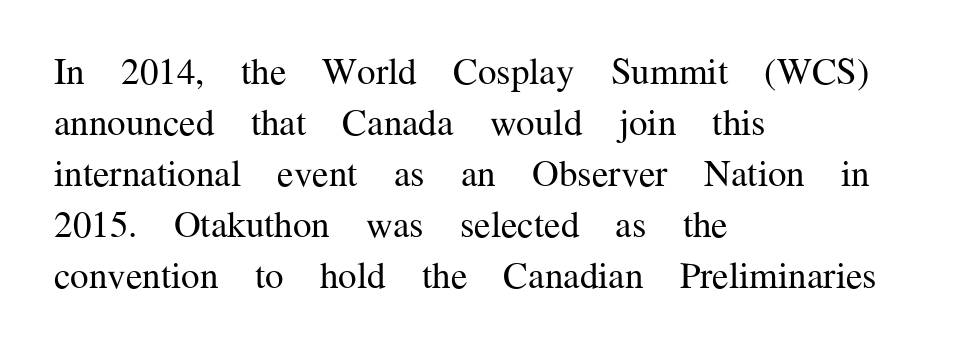
Italic? Not at all — the glyphs are vertical. Glance below the letters and you will spot only blank space. Does the copy run flush right? No — it runs flush left. A typesetter would call this proportional, since set widths differ per character.
